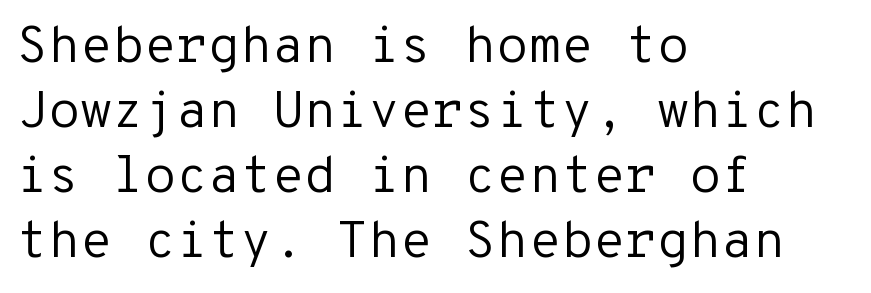
The image shows 52 px regular-weight sans-serif type, upright, monospaced; set left-aligned, normal line spacing (1.25x), normal letter spacing, not underlined; low stroke contrast and a medium x-height.
